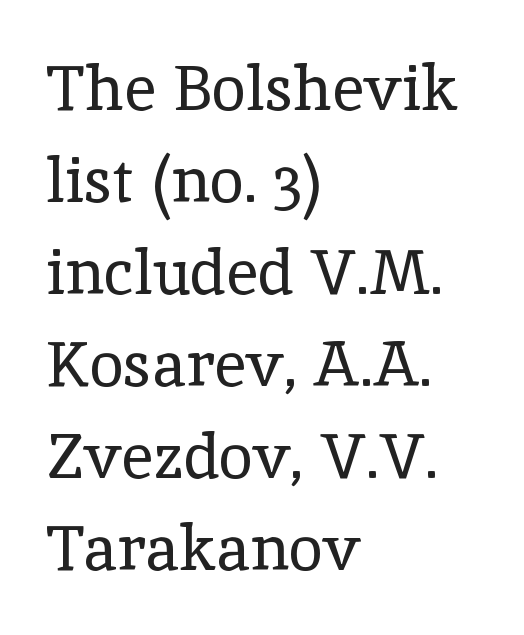
{"serif": "yes", "italic": "no", "bold": "no", "weight": "regular", "width": "normal", "x_height": "medium", "monospaced": "no", "underline": "no", "align": "left", "line_spacing": "normal", "line_spacing_ratio": 1.46, "letter_spacing": "normal", "letter_spacing_em": 0.0, "glyph_px": 63}
